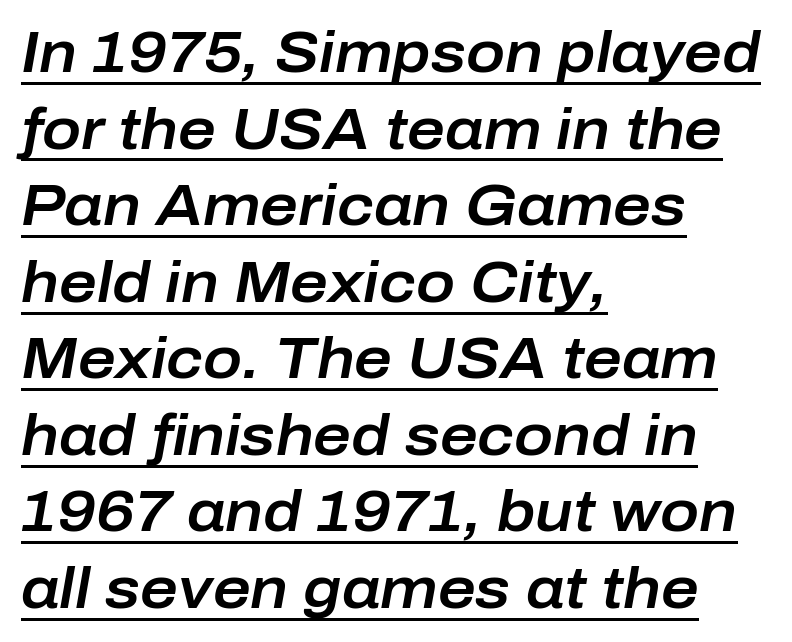
{"italic": "yes", "lean": "right", "slant_degrees": 10, "width": "normal", "stroke_contrast": "low", "x_height": "medium", "monospaced": "no", "underline": "yes", "align": "left", "line_spacing": "normal", "line_spacing_ratio": 1.32, "letter_spacing": "normal", "letter_spacing_em": 0.0, "glyph_px": 58}
